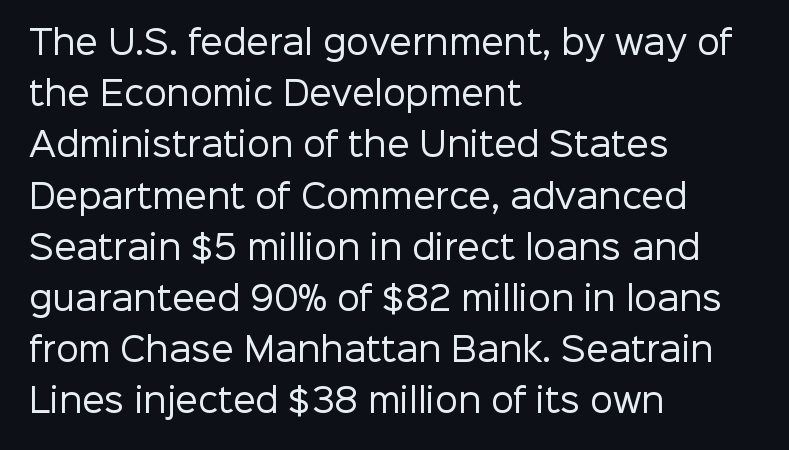
Reading down the column, the eye jumps a familiar distance to each next line. A student would call this left alignment; a typographer would say flush left, rag right. Are there feet on the stems? There aren't — it's a sans. Is this a fixed-width face? No — the glyphs have proportional, varying widths. Vertical stems look standard width or narrower in stroke.
